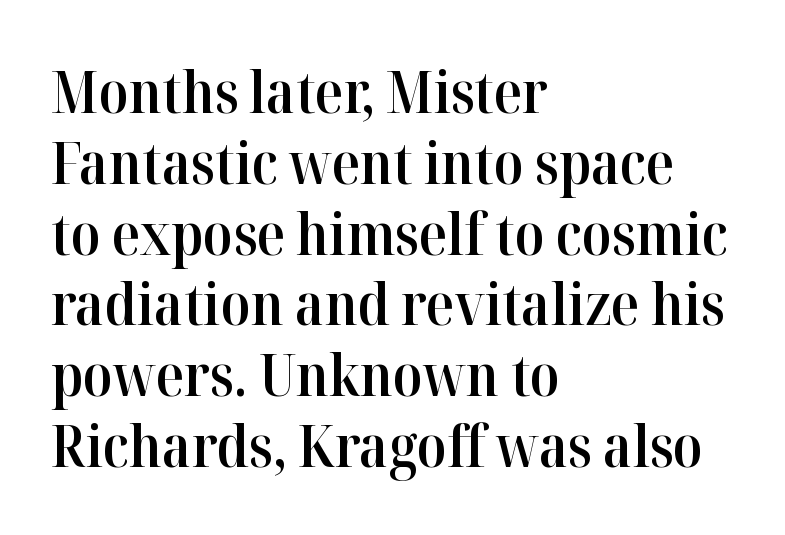
A student would call this left alignment; a typographer would say flush left, rag right. Is this a fixed-width face? No — the glyphs have proportional, varying widths. Students, note that the glyphs here touch the page at normal intervals. What kind of face is this? One with serifs. Only glyphs here, with clear space below each row. Quick note: not italic, upright.
